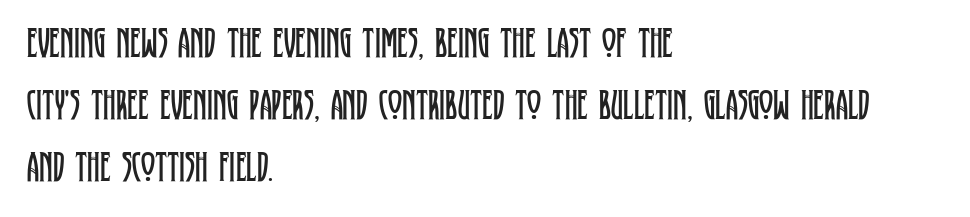
No word sits above an underline. Does the leading feel generous? No, just average. Is this a fixed-width face? No — the glyphs have proportional, varying widths. This is the regular roman posture of the typeface.
